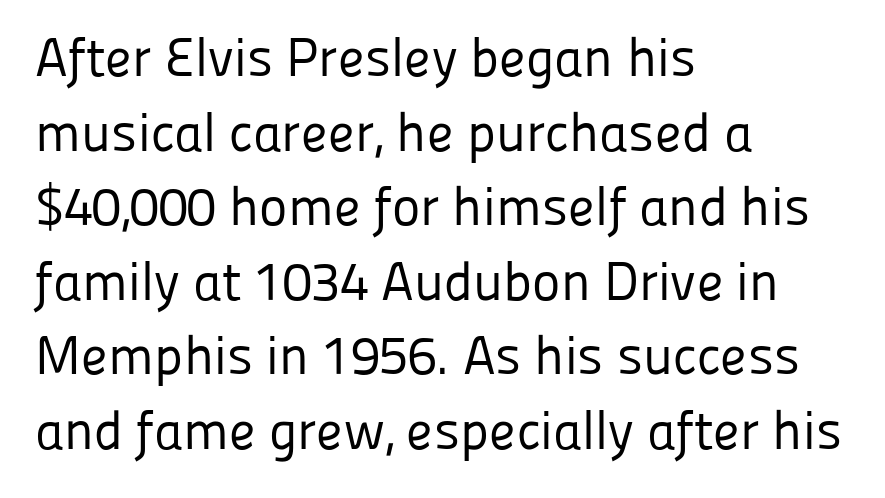
{"serif": "no", "italic": "no", "bold": "no", "weight": "regular", "width": "normal", "stroke_contrast": "low", "x_height": "medium", "monospaced": "no", "underline": "no", "align": "left", "line_spacing": "normal", "line_spacing_ratio": 1.38, "letter_spacing": "normal", "letter_spacing_em": 0.0, "glyph_px": 54}
